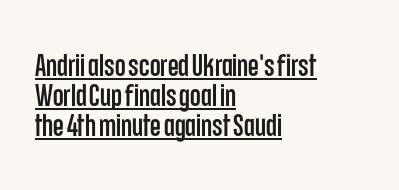
Q: Is the text italic (slanted)? A: No, it is upright.
Q: Is the typeface a serif or a sans-serif typeface? A: Sans-serif.
Q: Is the text underlined? A: Yes.
Q: How is the paragraph aligned? A: Left-aligned.
Q: Is the spacing between letters normal or unusually wide? A: Normal.
Q: Is the spacing between lines tight, normal or loose? A: Tight.
Q: Width (condensed, normal, or wide)? A: Condensed.
Q: Stroke contrast? A: Low.
Q: x-height? A: Large.
Q: Monospaced? A: No.
